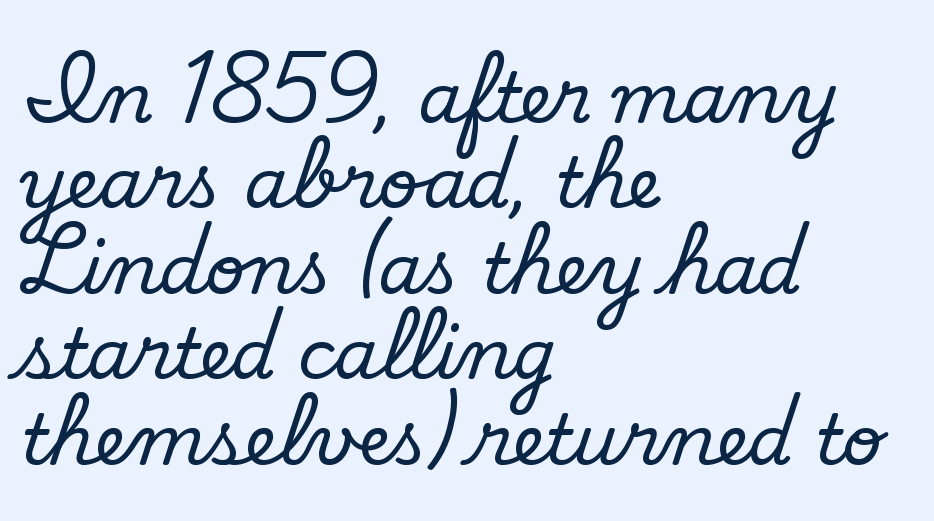
Descender tails drop into unmarked territory. Regarding serifs, this sample does without them. The letters advance in unequal steps, a hallmark of proportional type. Words appear dense and cohesive because spacing is normal. One-word summary of the alignment: left.
